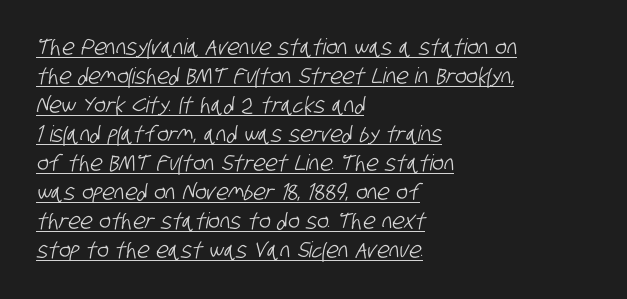
{"underline": "yes", "align": "left", "line_spacing": "normal", "line_spacing_ratio": 1.32, "letter_spacing": "normal", "letter_spacing_em": 0.0, "glyph_px": 22}
